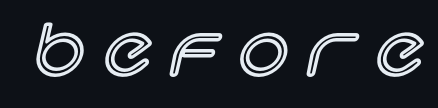
{"width": "normal", "x_height": "large", "monospaced": "no", "underline": "no", "letter_spacing": "wide", "letter_spacing_em": 0.28, "glyph_px": 70}
